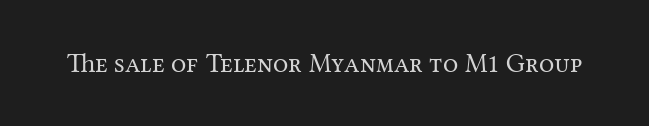
Has an underline been added? It has not. The type is set solid horizontally, with unmodified tracking. The characters are drawn with everyday or finer stroke widths. Every character sits straight up, as roman type does.
